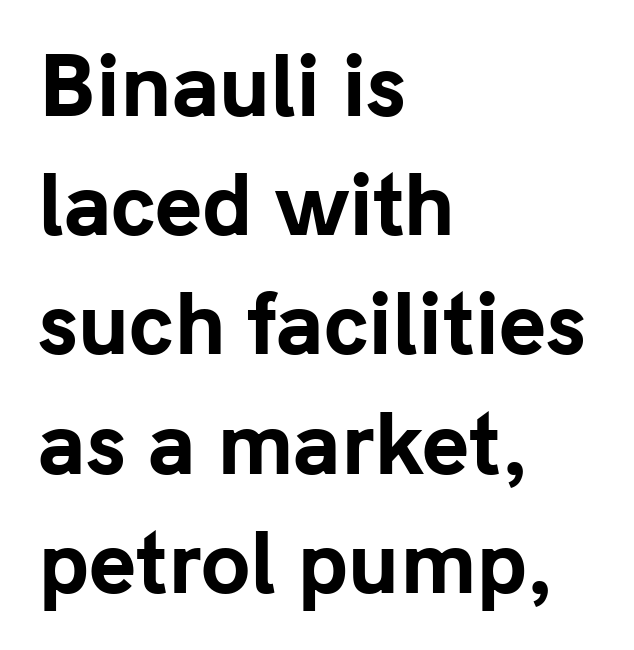
{"serif": "no", "italic": "no", "bold": "yes", "weight": "bold", "width": "normal", "stroke_contrast": "low", "x_height": "medium", "monospaced": "no", "underline": "no", "align": "left", "line_spacing": "normal", "line_spacing_ratio": 1.49, "letter_spacing": "normal", "letter_spacing_em": 0.0, "glyph_px": 80}
